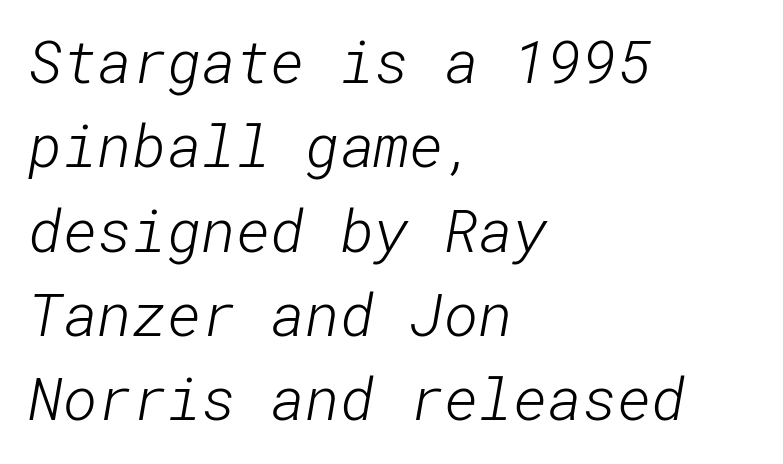
{"serif": "no", "bold": "no", "weight": "light", "width": "normal", "stroke_contrast": "low", "x_height": "medium", "underline": "no", "align": "left", "line_spacing": "normal", "line_spacing_ratio": 1.43, "letter_spacing": "normal", "letter_spacing_em": 0.0, "glyph_px": 59}
